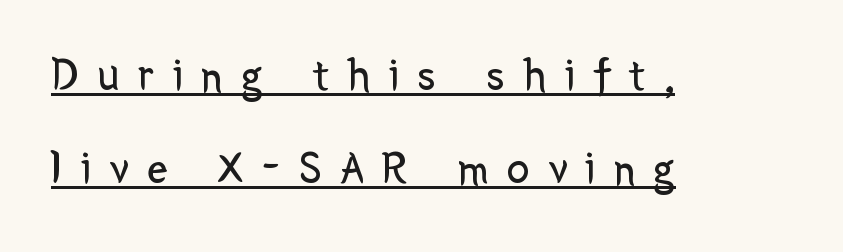
The image shows 46 px regular-weight sans-serif type, upright; set left-aligned, loose line spacing (2.03x), unusually wide letter spacing (+0.4 em), underlined; low stroke contrast and a medium x-height.
